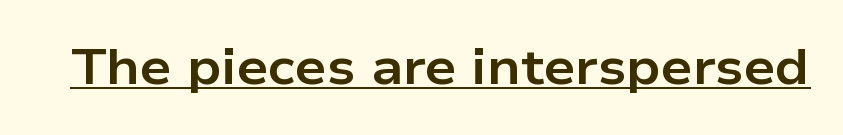
The image shows 50 px bold, wide sans-serif type, upright; set normal letter spacing, underlined; low stroke contrast and a medium x-height.
